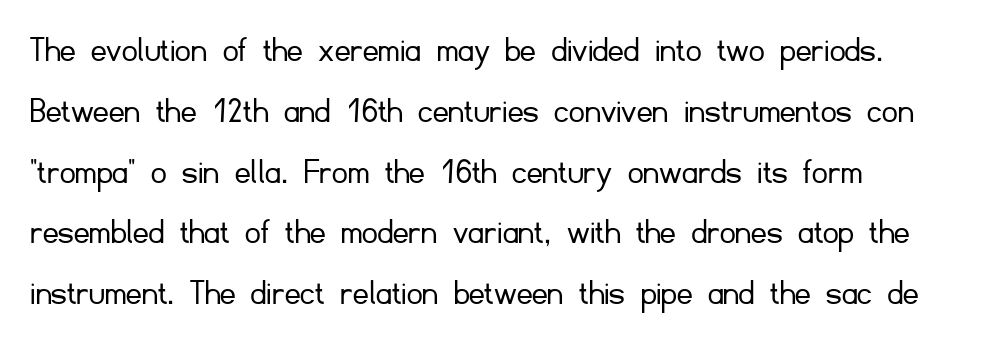
{"serif": "no", "italic": "no", "bold": "no", "weight": "light", "width": "normal", "stroke_contrast": "low", "x_height": "small", "monospaced": "no", "underline": "no", "align": "left", "line_spacing": "normal", "line_spacing_ratio": 1.6, "letter_spacing": "normal", "letter_spacing_em": 0.0, "glyph_px": 38}
